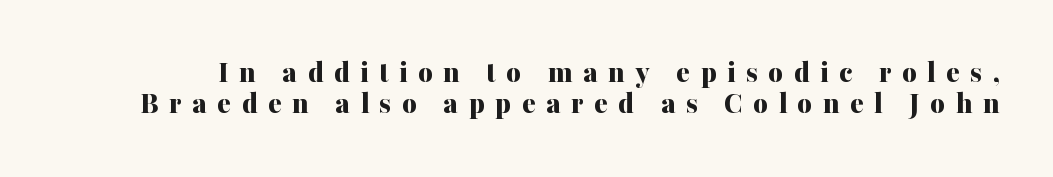
Q: Is the text bold? A: Yes.
Q: Is the text italic (slanted)? A: No, it is upright.
Q: Is the typeface a serif or a sans-serif typeface? A: Serif.
Q: Is the text underlined? A: No.
Q: Is the spacing between letters normal or unusually wide? A: Unusually wide.
Q: Is the spacing between lines tight, normal or loose? A: Tight.
Q: Width (condensed, normal, or wide)? A: Normal.
Q: Stroke contrast? A: Medium.
Q: x-height? A: Medium.
Q: Monospaced? A: No.
